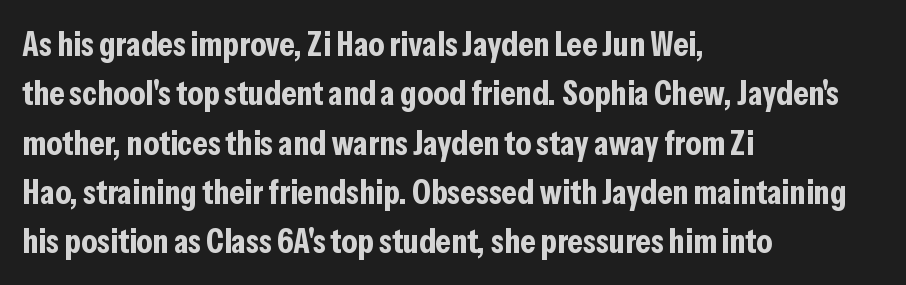
The image shows 35 px bold, condensed sans-serif type, upright; set left-aligned, normal line spacing (1.41x), normal letter spacing, not underlined; low stroke contrast and a medium x-height.
